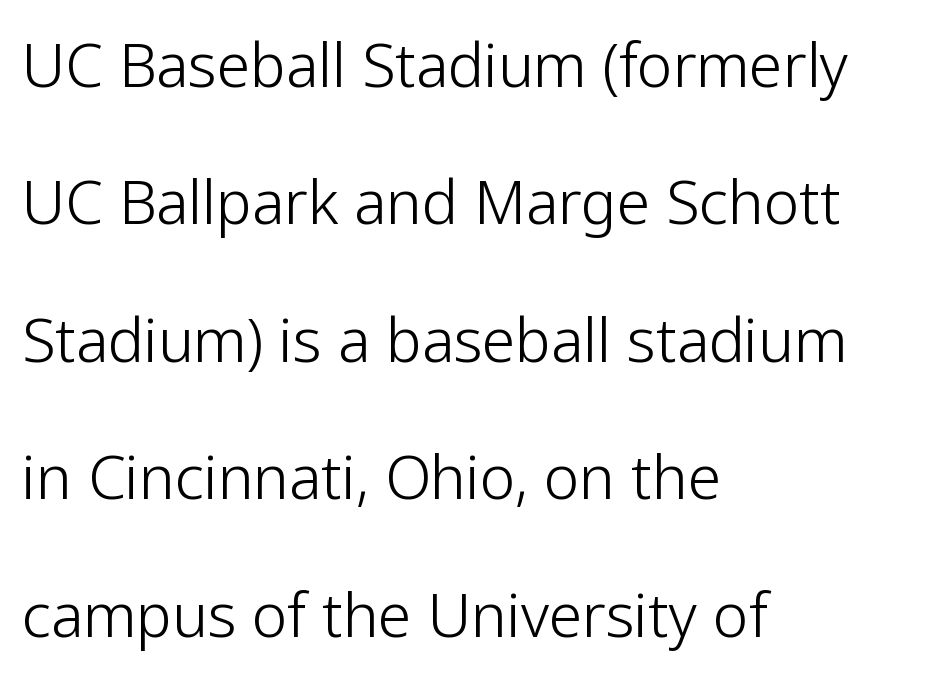
The rendering uses natural spacing where letterforms have individual widths. All the whitespace from short lines collects on the right. If you drew a line through each stem, it would be perfectly vertical. The tracking reads as untouched default to a designer's eye.
